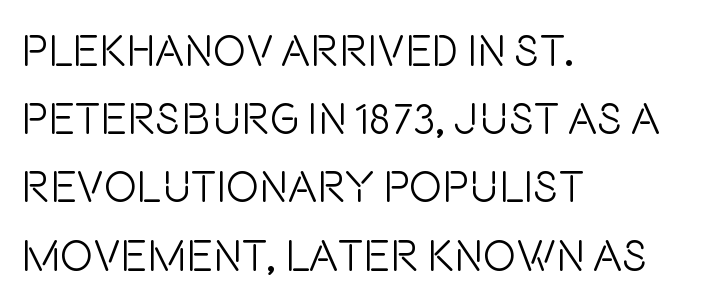
The typeface chosen for these lines omits serifs. Typeset ragged right — the left edge is the straight one. Stems here are at most as thick as an everyday book face. Designer's note — italics off, roman on. Each row of text sits above clean, open space.
